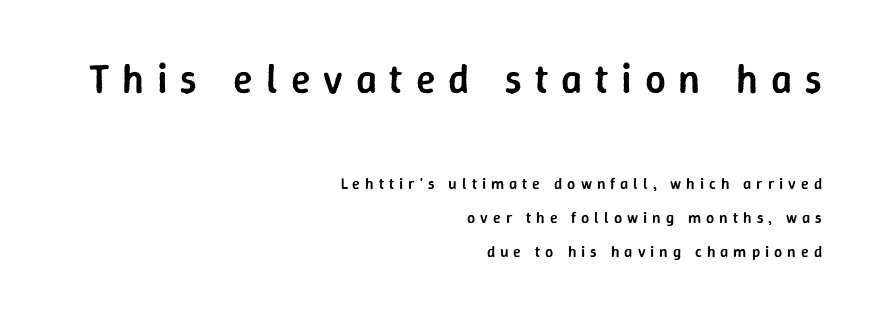
{"serif": "no", "italic": "no", "bold": "semi", "weight": "semibold", "width": "normal", "stroke_contrast": "low", "x_height": "medium", "monospaced": "no", "underline": "no", "align": "right", "line_spacing": "loose", "line_spacing_ratio": 2.14, "letter_spacing": "wide", "letter_spacing_em": 0.31, "larger_block": "first", "size_ratio": 2.56, "glyph_px": 41}
